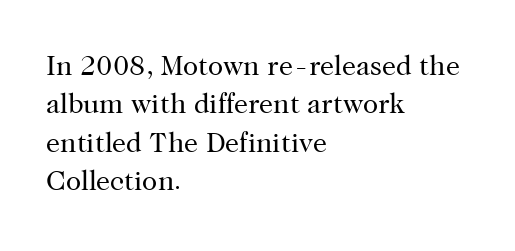
The image shows 28 px regular-weight serif type, upright; set left-aligned, normal line spacing (1.37x), normal letter spacing, not underlined; high stroke contrast and a medium x-height.
